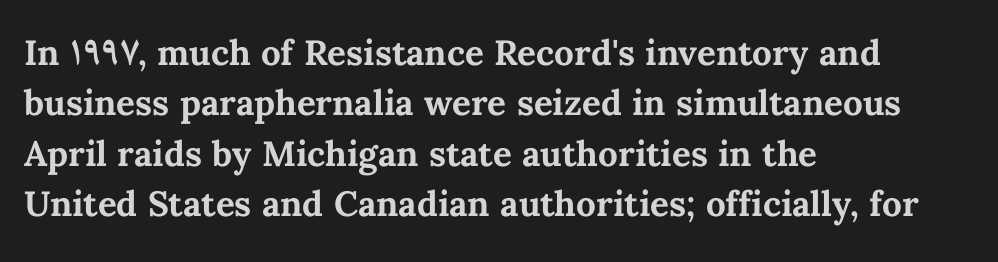
{"italic": "no", "bold": "yes", "weight": "bold", "width": "normal", "stroke_contrast": "medium", "x_height": "medium", "monospaced": "no", "underline": "no", "align": "left", "line_spacing": "normal", "line_spacing_ratio": 1.44, "letter_spacing": "normal", "letter_spacing_em": 0.0, "glyph_px": 35}
